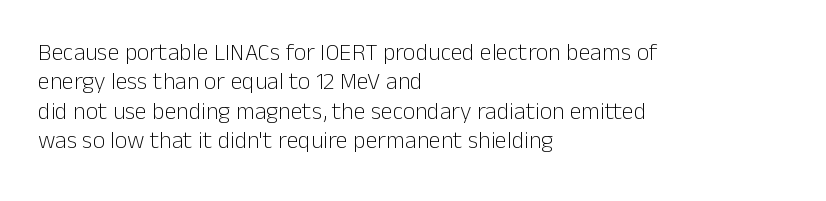
The image shows 24 px text type, upright; set left-aligned, line spacing 1.22x, normal letter spacing, not underlined.
